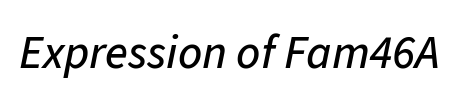
These lines keep a tight, regular rhythm from letter to letter. An italicized treatment has been applied to the whole sample. Anything drawn beneath the words? Only blank space. Looks like regular typesetting: each glyph gets only the width it needs.
